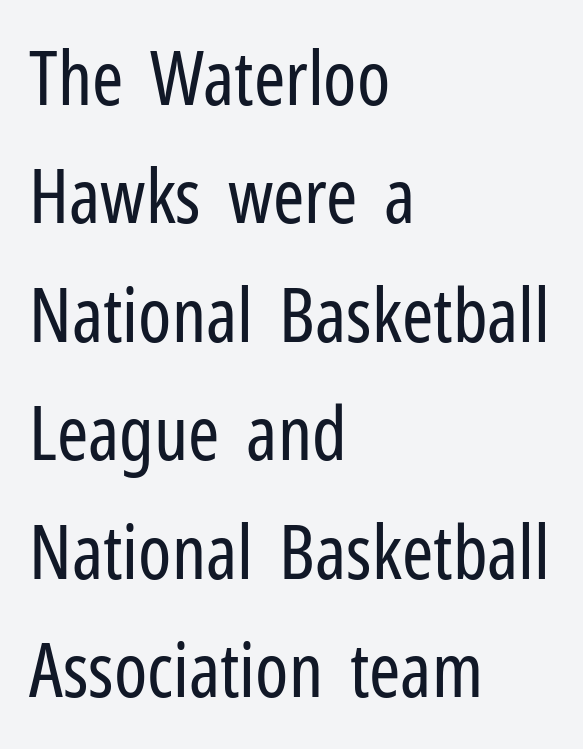
Q: Is the text bold? A: No.
Q: Is the text italic (slanted)? A: No, it is upright.
Q: Is the typeface a serif or a sans-serif typeface? A: Sans-serif.
Q: Is the text underlined? A: No.
Q: How is the paragraph aligned? A: Left-aligned.
Q: Is the spacing between letters normal or unusually wide? A: Normal.
Q: Is the spacing between lines tight, normal or loose? A: Normal.
Q: Width (condensed, normal, or wide)? A: Condensed.
Q: Stroke contrast? A: Low.
Q: x-height? A: Medium.
Q: Monospaced? A: No.
